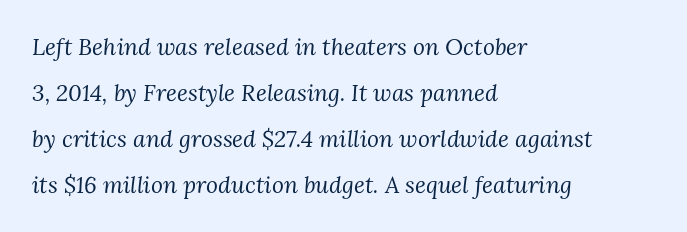
The image shows 23 px text type, italic (leaning right); set left-aligned, loose line spacing (2.0x), normal letter spacing, not underlined.
